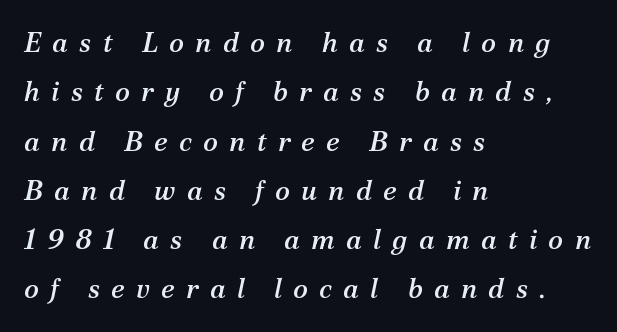
The zone under the glyphs is completely vacant. The passage shown is typeset with a serif family. Yep, that's italic — everything's leaning. Do the characters align in a grid? No, the font is proportional. Reading down the block, your eye returns to a fixed left position each line. Between one letter and the next there's a generous, obvious gap.
